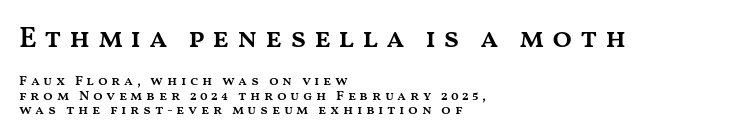
The image shows 29 px semibold, wide type, upright; set left-aligned, tight line spacing (1.01x), unusually wide letter spacing (+0.25 em), not underlined; the first (top) block is 2.07x larger; medium stroke contrast and a medium x-height.
